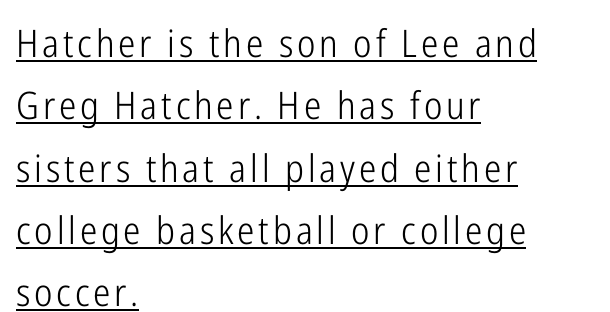
{"serif": "no", "italic": "no", "bold": "no", "weight": "light", "width": "condensed", "stroke_contrast": "low", "x_height": "medium", "monospaced": "no", "underline": "yes", "align": "left", "line_spacing": "normal", "line_spacing_ratio": 1.64, "glyph_px": 38}
